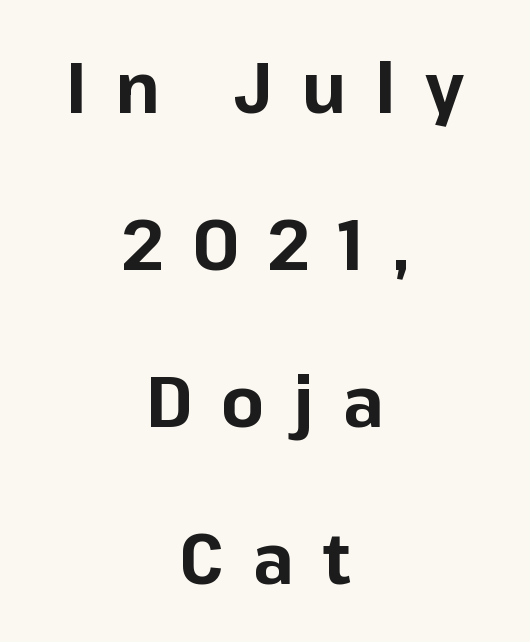
The image shows 71 px bold sans-serif type, upright; set centered, loose line spacing (2.21x), unusually wide letter spacing (+0.41 em), not underlined; low stroke contrast and a medium x-height.
